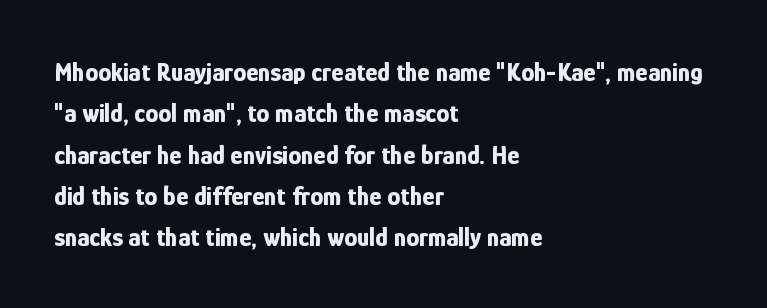
The image shows 26 px bold type, upright; set left-aligned, normal line spacing (1.59x), normal letter spacing, not underlined.
